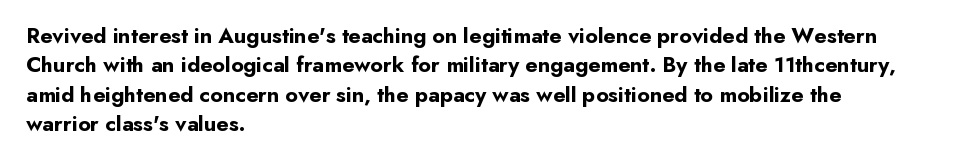
{"italic": "no", "bold": "yes", "underline": "no", "align": "left", "line_spacing": "normal", "line_spacing_ratio": 1.33, "letter_spacing": "normal", "letter_spacing_em": 0.0, "glyph_px": 22}
